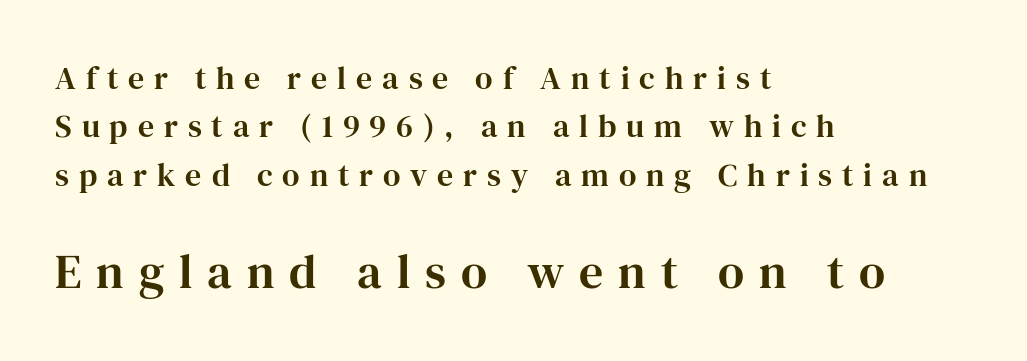
Plain, unruled lines of type. This sample uses an upright cut, with every glyph sitting square on the baseline. Observe the serifs anchoring each vertical stroke in this sample. In terms of letterspacing, this is a distinctly airy, spread setting.
